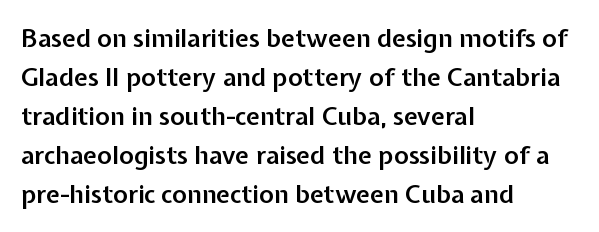
Q: Is the text bold? A: Semi-bold.
Q: Is the text italic (slanted)? A: No, it is upright.
Q: Is the text underlined? A: No.
Q: How is the paragraph aligned? A: Left-aligned.
Q: Is the spacing between letters normal or unusually wide? A: Normal.
Q: Is the spacing between lines tight, normal or loose? A: Normal.
